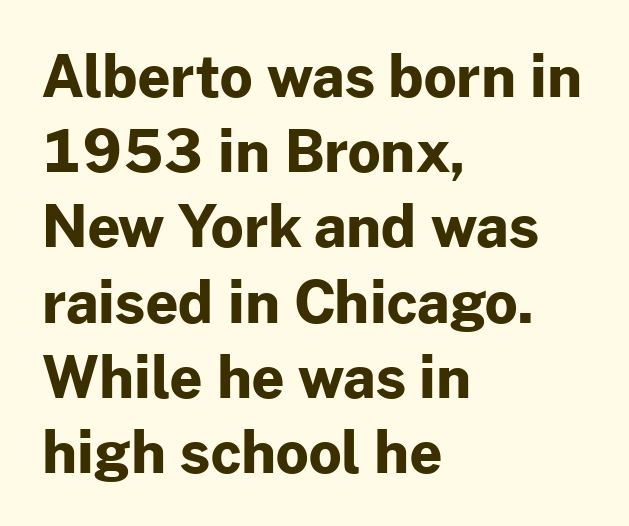
{"serif": "no", "italic": "no", "bold": "yes", "weight": "bold", "width": "normal", "stroke_contrast": "low", "x_height": "medium", "monospaced": "no", "underline": "no", "align": "left", "line_spacing": "normal", "line_spacing_ratio": 1.32, "letter_spacing": "normal", "letter_spacing_em": 0.0, "glyph_px": 57}
